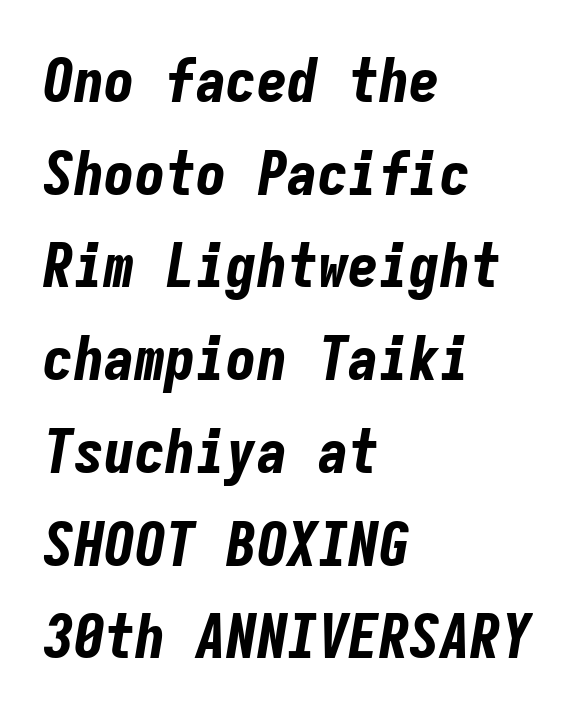
{"italic": "yes", "lean": "right", "slant_degrees": 9, "bold": "yes", "weight": "bold", "width": "condensed", "stroke_contrast": "low", "x_height": "medium", "monospaced": "yes", "underline": "no", "align": "left", "line_spacing": "normal", "line_spacing_ratio": 1.52, "letter_spacing": "normal", "letter_spacing_em": 0.0, "glyph_px": 61}
